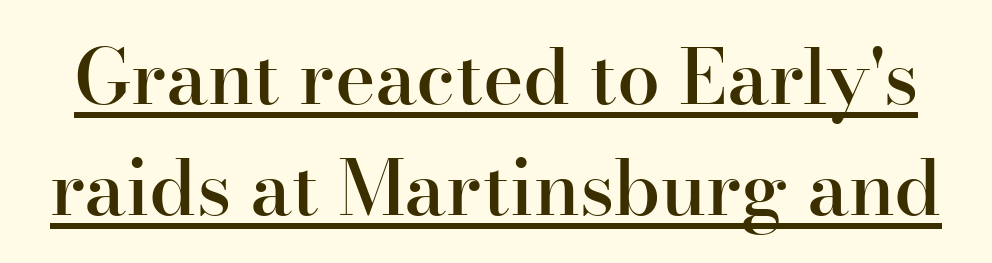
Successive baselines arrive at the customary interval. The lettering holds an erect, upright posture throughout. A serif font was chosen for this passage. Notice the strokes are somewhat thickened but not fully heavy: this is a semibold. You could not count columns in this text — the font is proportionally spaced. What decoration does the sample have? An underline.
